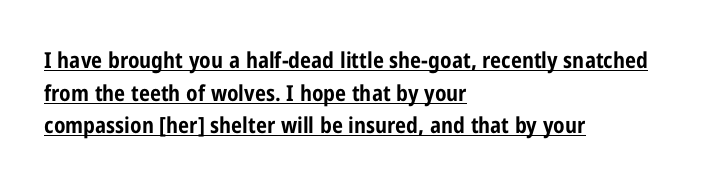
{"italic": "no", "bold": "yes", "underline": "yes", "align": "left", "line_spacing": "normal", "line_spacing_ratio": 1.48, "letter_spacing": "normal", "letter_spacing_em": 0.0, "glyph_px": 22}
